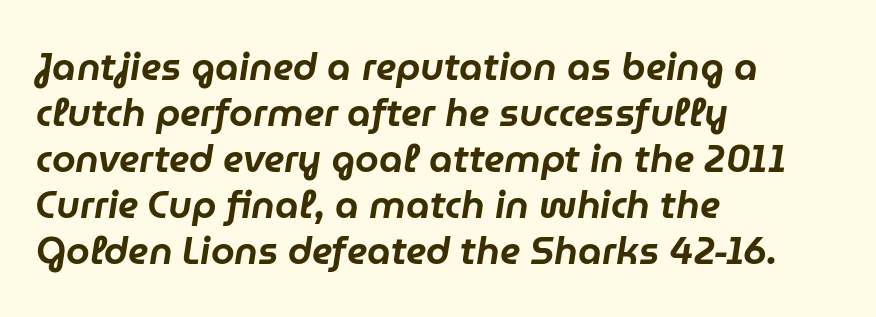
Q: Is the text italic (slanted)? A: Yes, it leans right by about 9 degrees.
Q: Is the text underlined? A: No.
Q: How is the paragraph aligned? A: Left-aligned.
Q: Is the spacing between letters normal or unusually wide? A: Normal.
Q: Width (condensed, normal, or wide)? A: Normal.
Q: Stroke contrast? A: Low.
Q: x-height? A: Medium.
Q: Monospaced? A: No.
